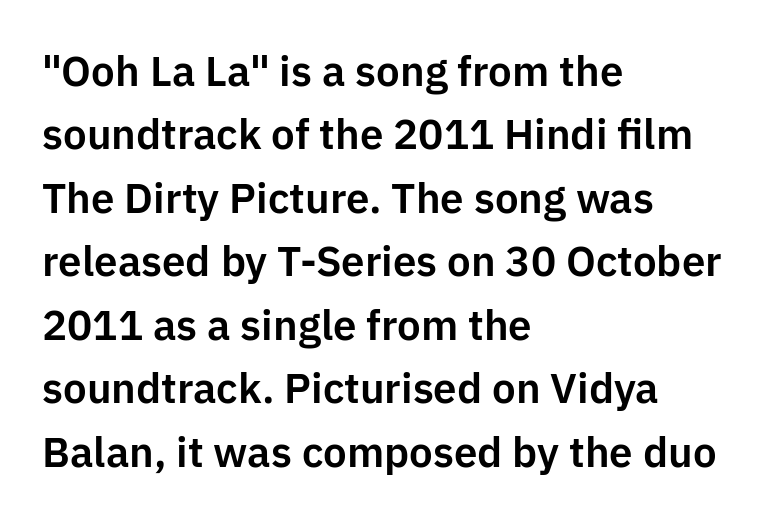
{"serif": "no", "italic": "no", "width": "normal", "stroke_contrast": "low", "x_height": "medium", "monospaced": "no", "underline": "no", "align": "left", "line_spacing": "normal", "line_spacing_ratio": 1.51, "letter_spacing": "normal", "letter_spacing_em": 0.0, "glyph_px": 42}
